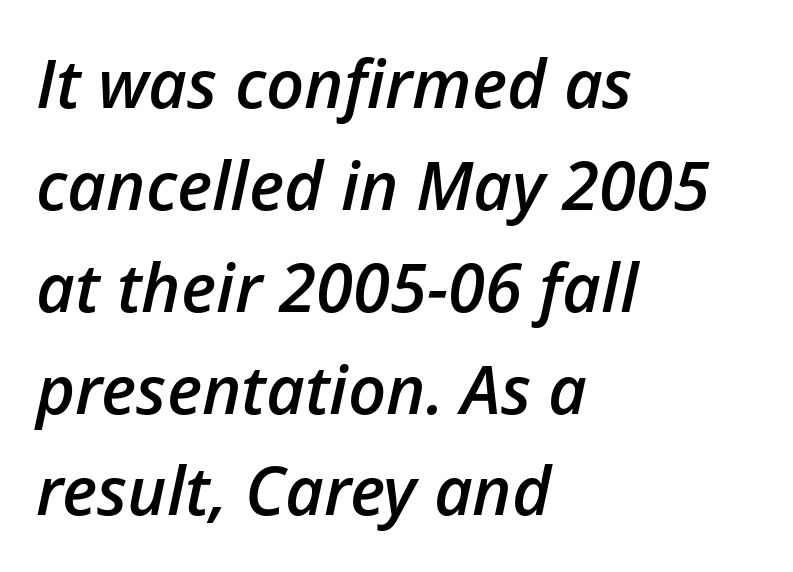
Q: Is the text bold? A: Semi-bold.
Q: Is the text italic (slanted)? A: Yes, it leans right by about 12 degrees.
Q: Is the text underlined? A: No.
Q: How is the paragraph aligned? A: Left-aligned.
Q: Is the spacing between letters normal or unusually wide? A: Normal.
Q: Is the spacing between lines tight, normal or loose? A: Normal.
Q: Width (condensed, normal, or wide)? A: Normal.
Q: Stroke contrast? A: Low.
Q: x-height? A: Medium.
Q: Monospaced? A: No.
